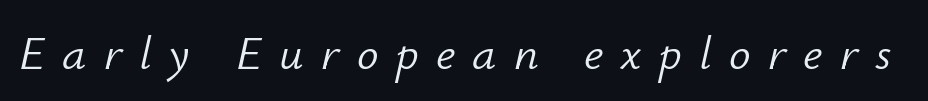
The image shows 48 px light type, italic (leaning right); set unusually wide letter spacing (+0.36 em), not underlined; low stroke contrast and a small x-height.
